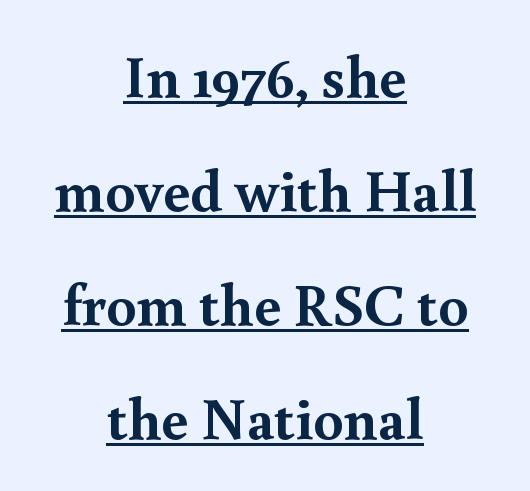
The tracking reads as untouched default to a designer's eye. Successive baselines arrive slowly, with a big drop between each. The words here are underlined. Short and long lines alike share a common midpoint.
